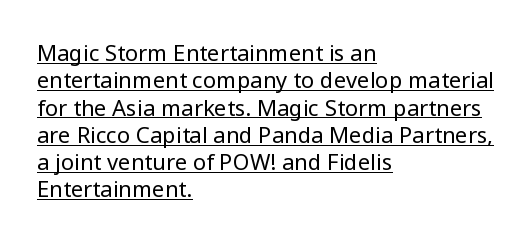
Stems here are at most as thick as an everyday book face. Posture: straight, roman, zero tilt. Observe the ordinary spacing: letters are neighbours, not strangers. In designer terms, the underline attribute is active on this setting. Left-aligned paragraph, ragged on the right.
